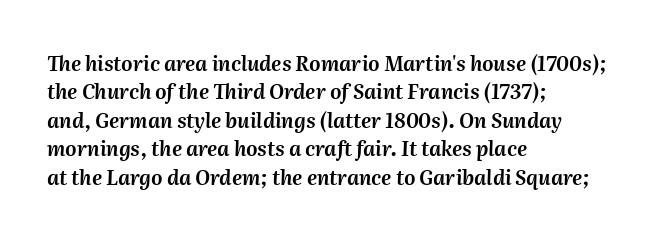
{"italic": "yes", "lean": "right", "slant_degrees": 2, "underline": "no", "align": "left", "line_spacing": "normal", "line_spacing_ratio": 1.42, "letter_spacing": "normal", "letter_spacing_em": 0.0, "glyph_px": 20}
